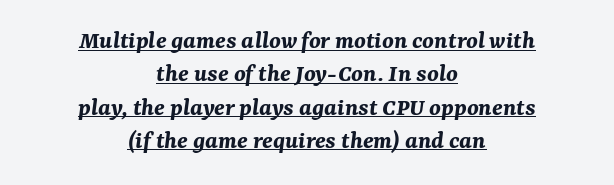
{"italic": "yes", "lean": "right", "slant_degrees": 7, "bold": "yes", "underline": "yes", "align": "center", "line_spacing": "normal", "line_spacing_ratio": 1.28, "letter_spacing": "normal", "letter_spacing_em": 0.0, "glyph_px": 26}
